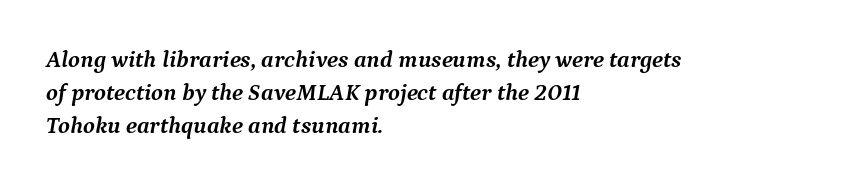
{"italic": "yes", "lean": "right", "slant_degrees": 9, "bold": "yes", "underline": "no", "align": "left", "line_spacing": "normal", "line_spacing_ratio": 1.38, "letter_spacing": "normal", "letter_spacing_em": 0.0, "glyph_px": 24}
